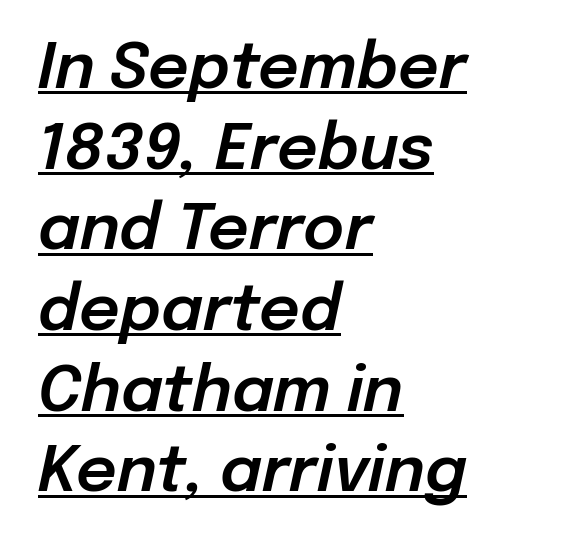
The image shows 63 px text type, italic (leaning right); set left-aligned, normal line spacing (1.28x), normal letter spacing, underlined; low stroke contrast and a medium x-height.
